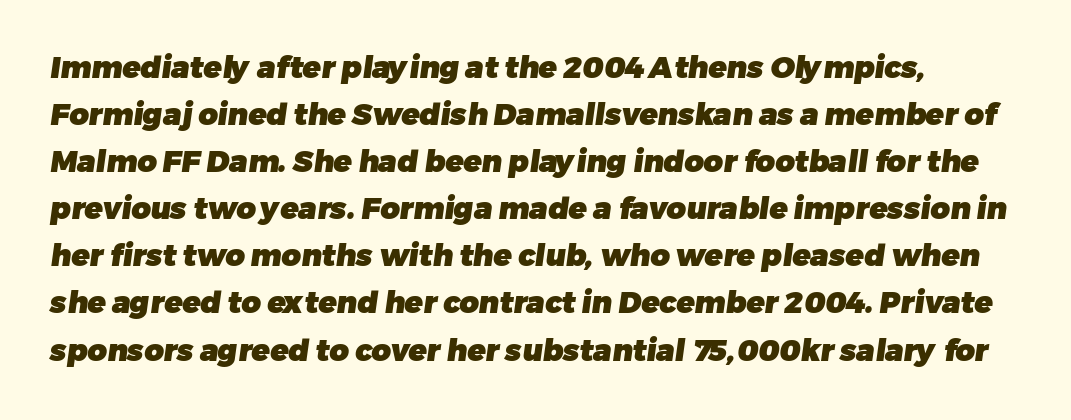
{"serif": "no", "bold": "yes", "weight": "heavy", "width": "normal", "stroke_contrast": "low", "x_height": "medium", "monospaced": "no", "underline": "no", "align": "left", "line_spacing": "normal", "line_spacing_ratio": 1.57, "letter_spacing": "normal", "letter_spacing_em": 0.0, "glyph_px": 30}
